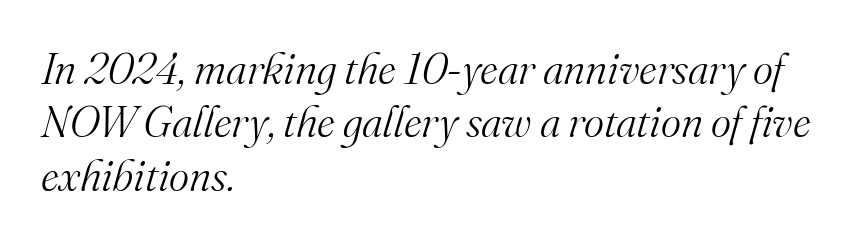
Stems here are at most as thick as an everyday book face. This is oblique type, the kind used for emphasis or titles. A typesetter would call this zero additional tracking. The strip under each line holds only bare page. Notice how the passage keeps a crisp vertical edge on the left only. I'd call this a serif setting — the letters wear small feet.
